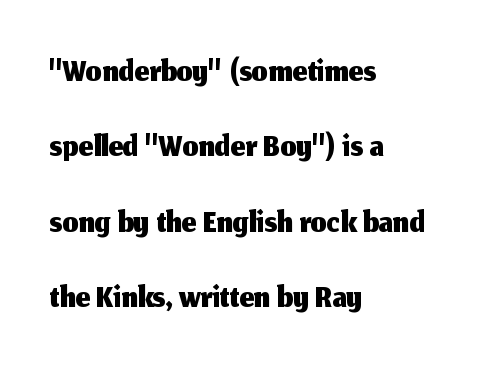
{"serif": "no", "italic": "no", "width": "normal", "stroke_contrast": "medium", "x_height": "medium", "monospaced": "no", "underline": "no", "align": "left", "line_spacing": "normal", "line_spacing_ratio": 1.48, "letter_spacing": "normal", "letter_spacing_em": 0.0, "glyph_px": 51}
